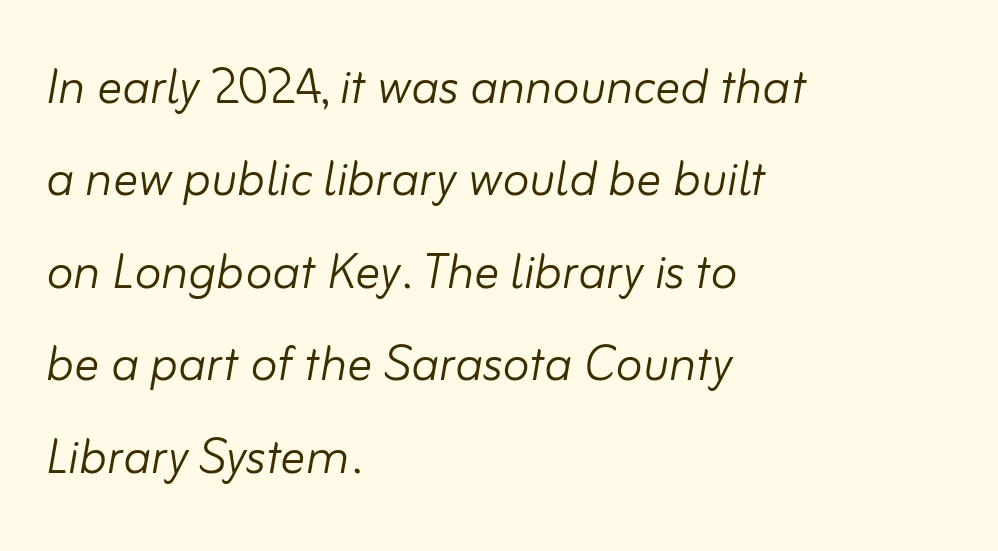
Q: Is the text bold? A: No.
Q: Is the text italic (slanted)? A: Yes, it leans right by about 10 degrees.
Q: Is the text underlined? A: No.
Q: How is the paragraph aligned? A: Left-aligned.
Q: Is the spacing between letters normal or unusually wide? A: Normal.
Q: Is the spacing between lines tight, normal or loose? A: Normal.
Q: Width (condensed, normal, or wide)? A: Normal.
Q: Stroke contrast? A: Low.
Q: x-height? A: Small.
Q: Monospaced? A: No.
